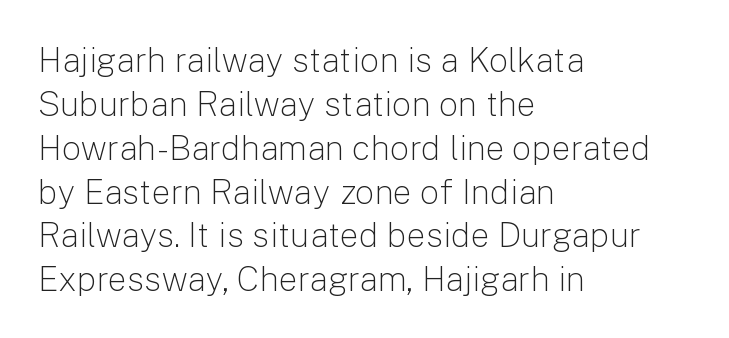
{"serif": "no", "italic": "no", "bold": "no", "weight": "light", "width": "normal", "stroke_contrast": "low", "x_height": "medium", "monospaced": "no", "underline": "no", "align": "left", "line_spacing": "normal", "line_spacing_ratio": 1.29, "letter_spacing": "normal", "letter_spacing_em": 0.0, "glyph_px": 34}
